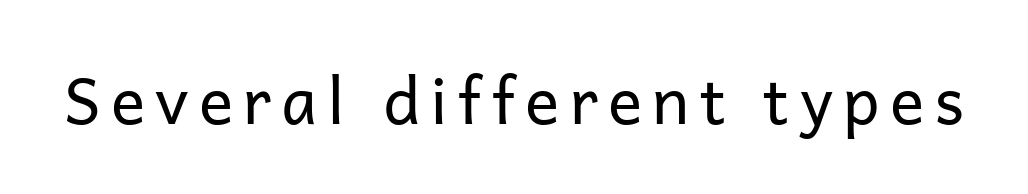
{"serif": "no", "italic": "no", "bold": "no", "weight": "regular", "width": "normal", "stroke_contrast": "low", "x_height": "medium", "monospaced": "no", "underline": "no", "glyph_px": 64}
